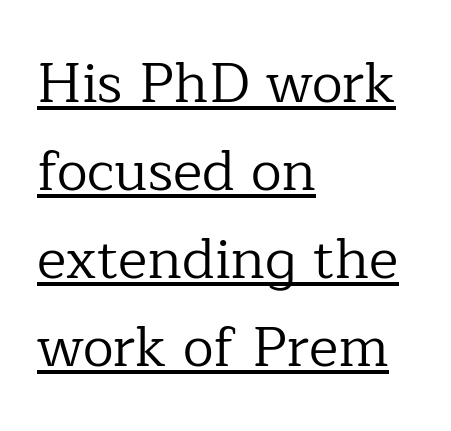
Each stroke keeps to a modest, everyday thickness or less. You can tell it's not italic because the verticals are truly vertical. What kind of face is this? One with serifs. The rendering keeps characters at their native spacing.
